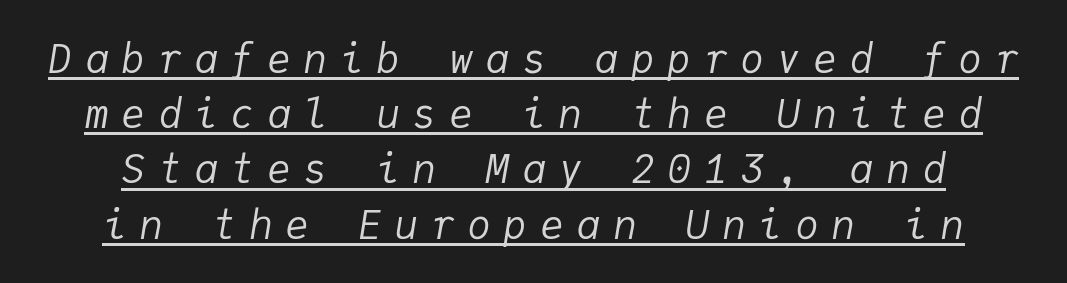
Glyph-to-glyph distance is far greater than everyday printed text. Stroke thickness stays within the range of a standard reading face or lighter. There's an unmistakable incline to the writing here. Successive baselines arrive at the customary interval. A typesetter would call this monospace, since all characters share one set width.
